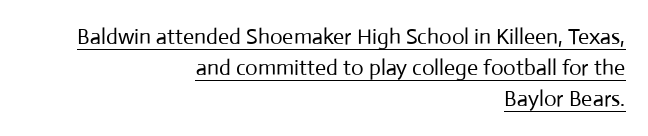
Q: Is the text bold? A: No.
Q: Is the text italic (slanted)? A: No, it is upright.
Q: Is the text underlined? A: Yes.
Q: How is the paragraph aligned? A: Right-aligned.
Q: Is the spacing between letters normal or unusually wide? A: Normal.
Q: Is the spacing between lines tight, normal or loose? A: Normal.
